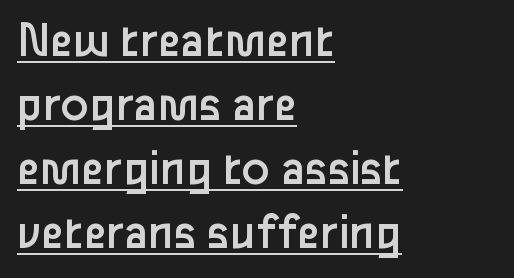
Q: Is the text bold? A: No.
Q: Is the text italic (slanted)? A: No, it is upright.
Q: Is the typeface a serif or a sans-serif typeface? A: Sans-serif.
Q: Is the text underlined? A: Yes.
Q: How is the paragraph aligned? A: Left-aligned.
Q: Is the spacing between letters normal or unusually wide? A: Normal.
Q: Width (condensed, normal, or wide)? A: Normal.
Q: Stroke contrast? A: Low.
Q: x-height? A: Medium.
Q: Monospaced? A: No.
